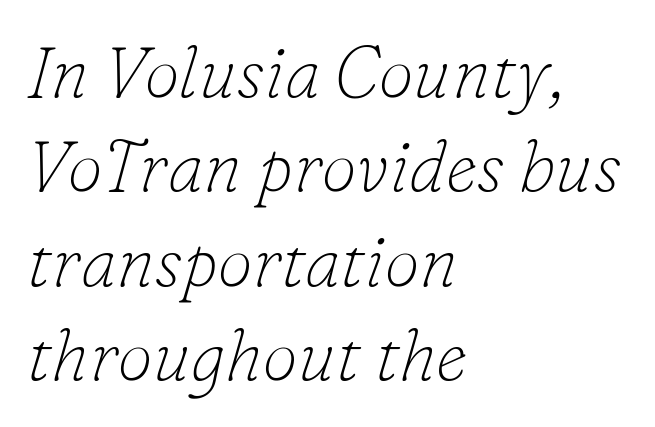
{"serif": "yes", "italic": "yes", "lean": "right", "slant_degrees": 16, "bold": "no", "weight": "thin", "width": "normal", "stroke_contrast": "low", "x_height": "small", "monospaced": "no", "underline": "no", "align": "left", "line_spacing": "normal", "line_spacing_ratio": 1.33, "letter_spacing": "normal", "letter_spacing_em": 0.0, "glyph_px": 71}
